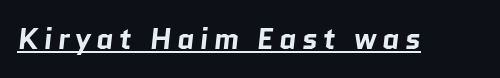
{"serif": "no", "bold": "yes", "weight": "bold", "width": "normal", "stroke_contrast": "low", "x_height": "medium", "monospaced": "no", "underline": "yes", "glyph_px": 30}
